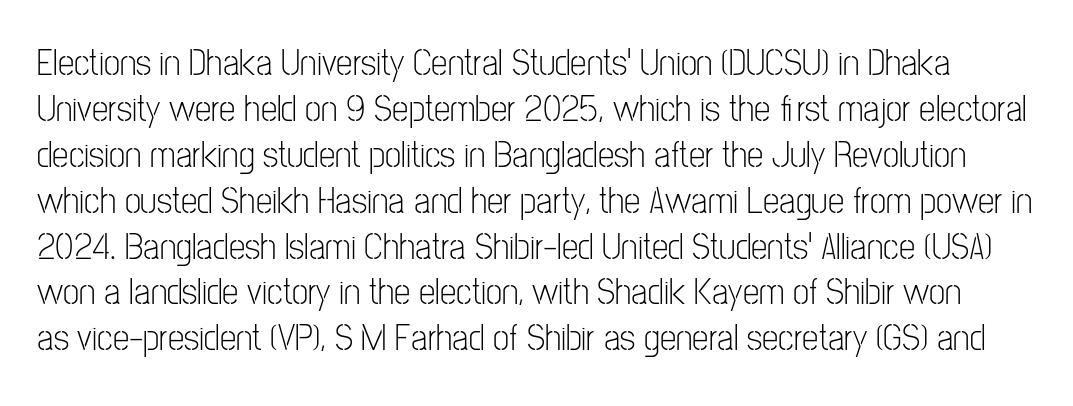
The foot of each line stays bare and open. Typographically, this falls in the sans-serif category. The cut favours lightness, reaching ordinary text weight at its darkest. The axis of the letterforms is exactly vertical. These lines are rendered in a variable-pitch font. The horizontal fit of the characters is conventional and even.
